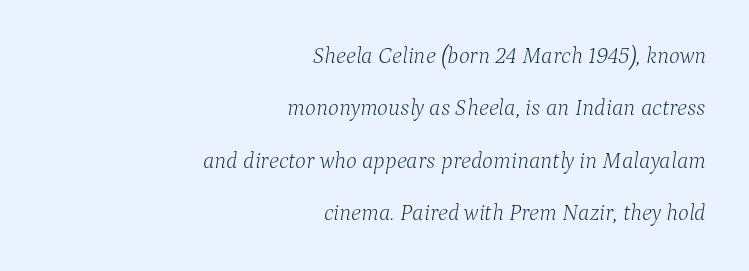
The rendering anchors every line to the right-hand side. There is no visible air inserted between adjacent glyphs. Ink coverage per letter is moderate at most. Decoration check: the copy has no underline. If you measured baseline to baseline, you'd find a long distance. There's an unmistakable incline to the writing here.
